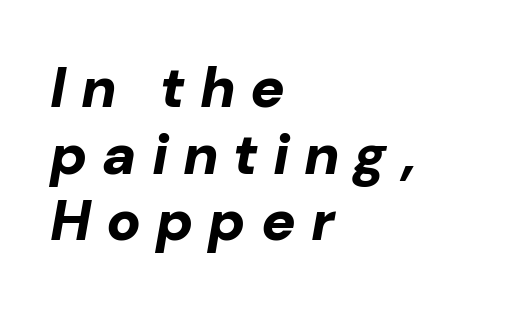
Q: Is the text bold? A: Yes.
Q: Is the text italic (slanted)? A: Yes, it leans right by about 10 degrees.
Q: Is the text underlined? A: No.
Q: How is the paragraph aligned? A: Left-aligned.
Q: Is the spacing between letters normal or unusually wide? A: Unusually wide.
Q: Width (condensed, normal, or wide)? A: Normal.
Q: Stroke contrast? A: Low.
Q: x-height? A: Medium.
Q: Monospaced? A: No.
